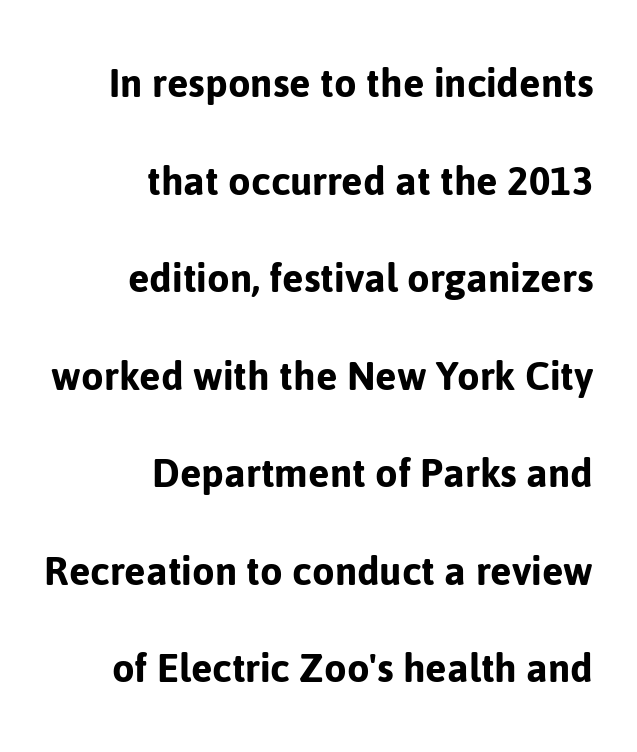
The image shows 46 px sans-serif type, upright; set right-aligned, loose line spacing (2.12x), normal letter spacing, not underlined; low stroke contrast and a medium x-height.
